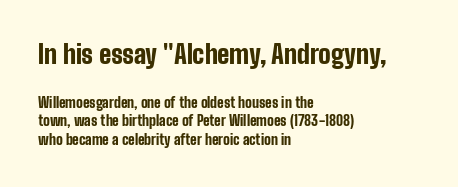
The image shows 26 px bold type, upright; set left-aligned, normal line spacing (1.34x), normal letter spacing, not underlined; the first (top) block is 1.86x larger.
